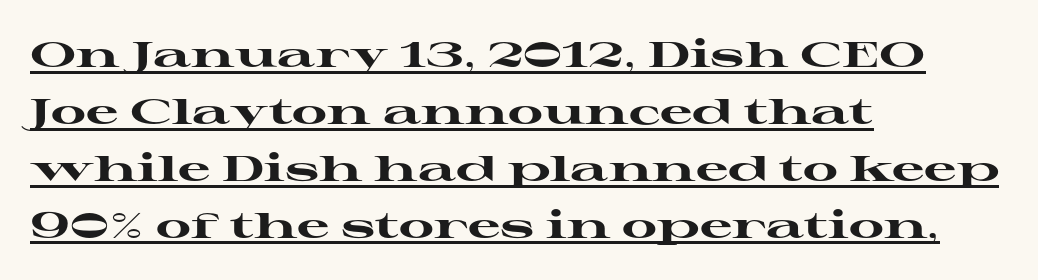
The image shows 36 px heavy, wide serif type, upright; set left-aligned, normal line spacing (1.58x), normal letter spacing, underlined; high stroke contrast and a medium x-height.
